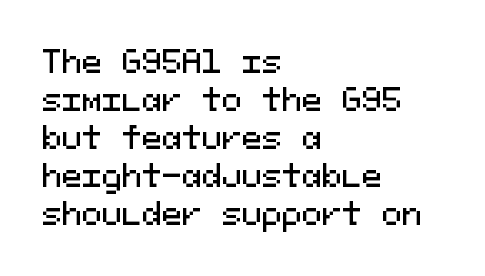
Quick note: not italic, upright. This is sans-serif lettering, the kind often seen on screens and signage. The typesetter chose a ragged-right arrangement here. Tracking here is standard; glyphs follow each other at the usual distance.
